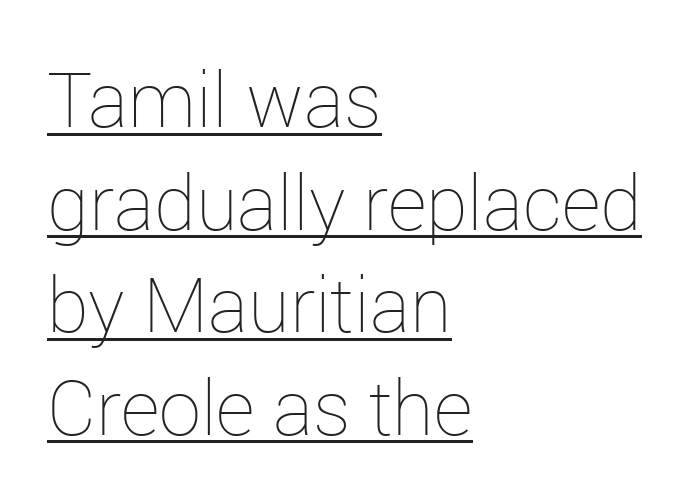
Nothing unusual about the tracking: characters are spaced as the font intends. A continuous stroke trails under the words, as in a hyperlink. Leading: standard. Does the copy run flush right? No — it runs flush left. A light-to-regular cut is what we see here. Posture: straight, roman, zero tilt.
